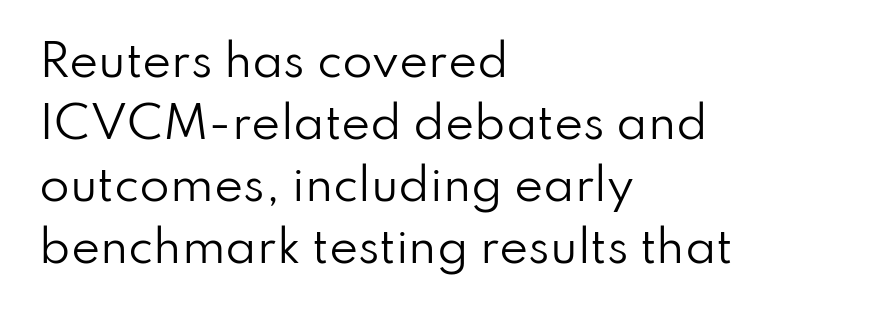
Q: Is the text bold? A: No.
Q: Is the text italic (slanted)? A: No, it is upright.
Q: Is the typeface a serif or a sans-serif typeface? A: Sans-serif.
Q: Is the text underlined? A: No.
Q: How is the paragraph aligned? A: Left-aligned.
Q: Is the spacing between letters normal or unusually wide? A: Normal.
Q: Is the spacing between lines tight, normal or loose? A: Normal.
Q: Width (condensed, normal, or wide)? A: Normal.
Q: Stroke contrast? A: Low.
Q: x-height? A: Small.
Q: Monospaced? A: No.
